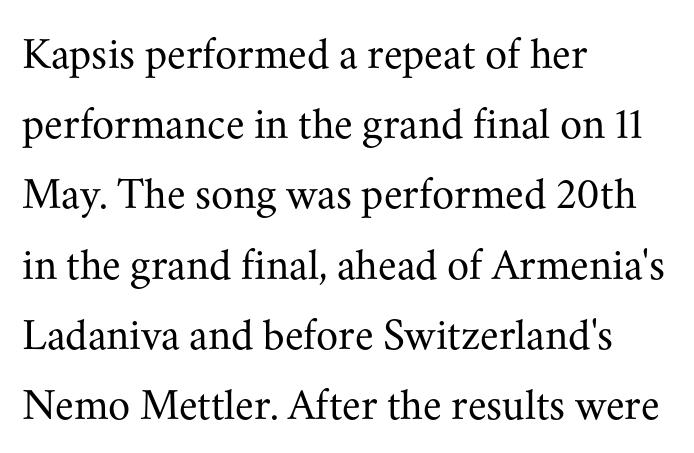
Inter-character spacing is left at the font's built-in metrics. The cut favours lightness, reaching ordinary text weight at its darkest. The characters display serif detailing at their extremities. The space beneath each line is pristine and unruled.
